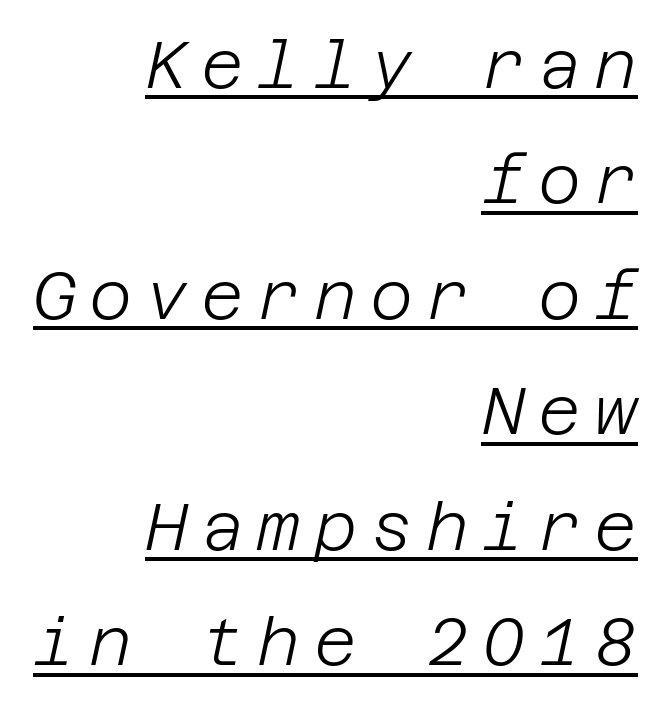
Underlining? Definitely there. This sample uses an oblique cut, with every glyph tilted off the vertical. The passage is arranged like a letterhead date or caption credit — flush right. You could only call the tracking loose — the letters float apart.
